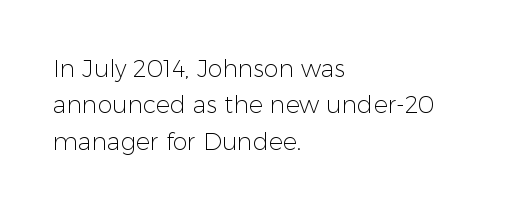
Q: Is the text bold? A: No.
Q: Is the text italic (slanted)? A: No, it is upright.
Q: Is the text underlined? A: No.
Q: How is the paragraph aligned? A: Left-aligned.
Q: Is the spacing between letters normal or unusually wide? A: Normal.
Q: Is the spacing between lines tight, normal or loose? A: Normal.
